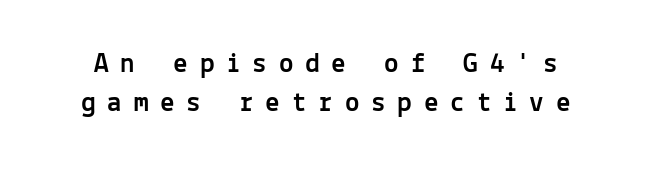
Q: Is the text italic (slanted)? A: No, it is upright.
Q: Is the typeface a serif or a sans-serif typeface? A: Sans-serif.
Q: Is the text underlined? A: No.
Q: Is the spacing between letters normal or unusually wide? A: Unusually wide.
Q: Is the spacing between lines tight, normal or loose? A: Normal.
Q: Width (condensed, normal, or wide)? A: Normal.
Q: x-height? A: Medium.
Q: Monospaced? A: Yes.
